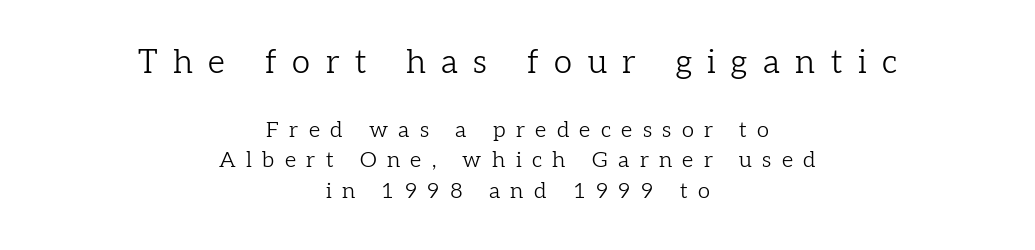
{"serif": "yes", "italic": "no", "bold": "no", "weight": "light", "width": "normal", "stroke_contrast": "low", "x_height": "medium", "monospaced": "no", "underline": "no", "align": "center", "line_spacing": "normal", "line_spacing_ratio": 1.4, "letter_spacing": "wide", "letter_spacing_em": 0.47, "larger_block": "first", "size_ratio": 1.5, "glyph_px": 33}
